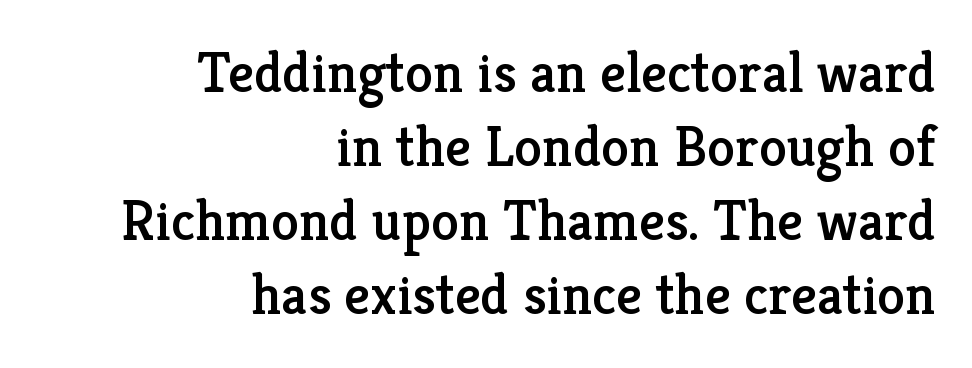
You could not count columns in this text — the font is proportionally spaced. The line-height multiplier appears to be the usual default. The lines in this sample share a right terminus and differ only in where they begin. A typesetter would mark this as roman, not italic. A serif font was chosen for this passage.
